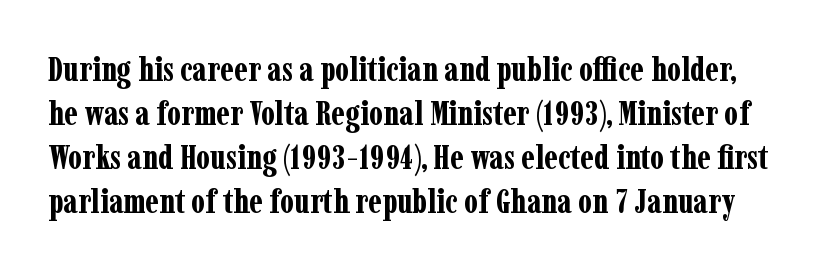
Q: Is the text bold? A: Yes.
Q: Is the text italic (slanted)? A: No, it is upright.
Q: Is the typeface a serif or a sans-serif typeface? A: Serif.
Q: Is the text underlined? A: No.
Q: Is the spacing between letters normal or unusually wide? A: Normal.
Q: Is the spacing between lines tight, normal or loose? A: Normal.
Q: Width (condensed, normal, or wide)? A: Condensed.
Q: Stroke contrast? A: Low.
Q: x-height? A: Medium.
Q: Monospaced? A: No.
